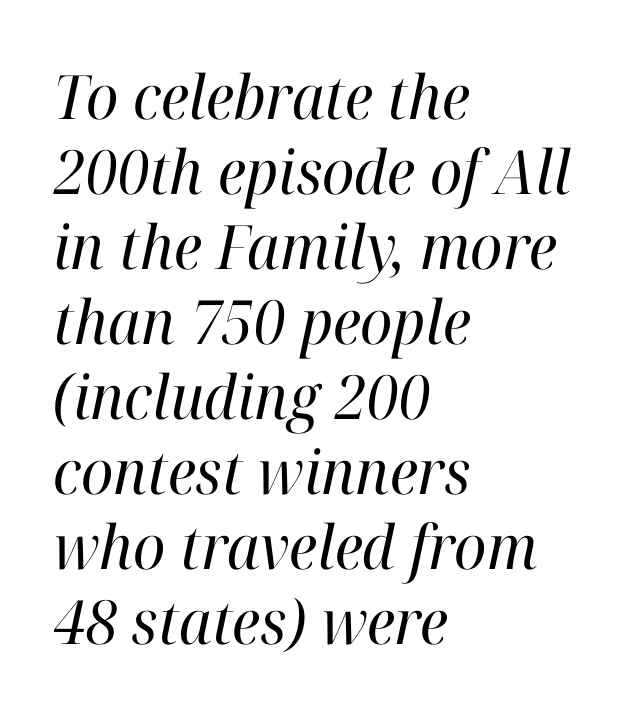
{"serif": "yes", "italic": "yes", "lean": "right", "slant_degrees": 12, "bold": "no", "weight": "regular", "width": "normal", "stroke_contrast": "high", "x_height": "medium", "monospaced": "no", "underline": "no", "align": "left", "line_spacing_ratio": 1.23, "letter_spacing": "normal", "letter_spacing_em": 0.0, "glyph_px": 61}
